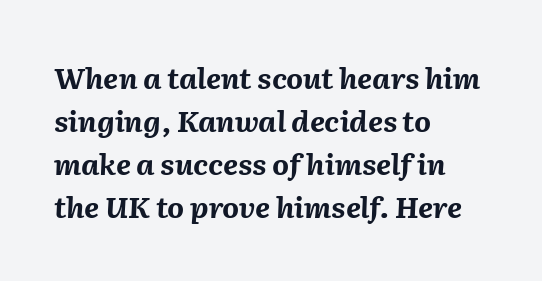
The image shows 29 px bold type, italic (leaning right); set left-aligned, normal line spacing (1.48x), normal letter spacing, not underlined; medium stroke contrast and a medium x-height.
